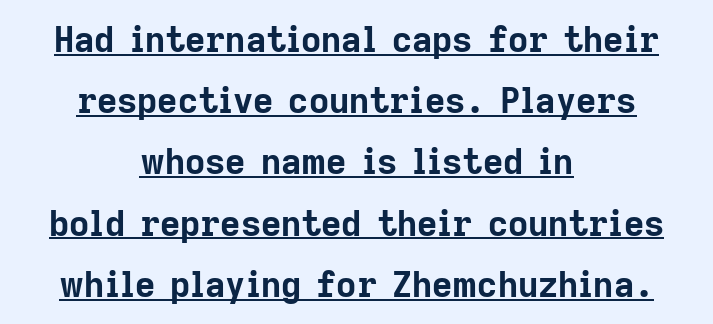
Q: Is the text bold? A: Yes.
Q: Is the text italic (slanted)? A: No, it is upright.
Q: Is the typeface a serif or a sans-serif typeface? A: Sans-serif.
Q: Is the text underlined? A: Yes.
Q: How is the paragraph aligned? A: Centered.
Q: Is the spacing between letters normal or unusually wide? A: Normal.
Q: Width (condensed, normal, or wide)? A: Normal.
Q: Stroke contrast? A: Low.
Q: x-height? A: Medium.
Q: Monospaced? A: No.
